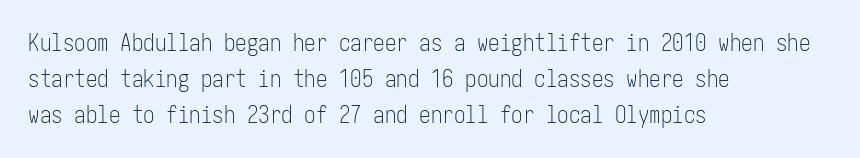
Q: Is the text bold? A: No.
Q: Is the text italic (slanted)? A: No, it is upright.
Q: Is the text underlined? A: No.
Q: How is the paragraph aligned? A: Left-aligned.
Q: Is the spacing between letters normal or unusually wide? A: Normal.
Q: Is the spacing between lines tight, normal or loose? A: Normal.
